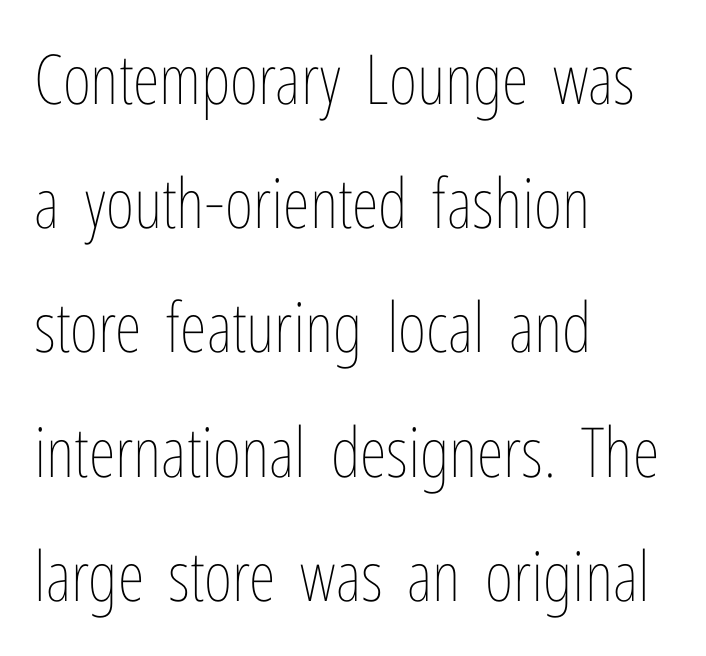
The image shows 69 px thin, condensed type, upright; set left-aligned, line spacing 1.8x, normal letter spacing, not underlined; low stroke contrast and a medium x-height.
